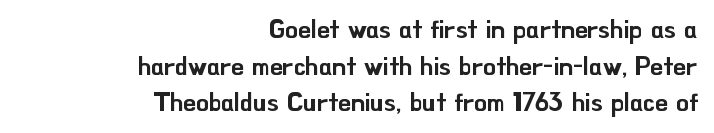
The image shows 25 px text type, upright; set right-aligned, normal line spacing (1.47x), normal letter spacing, not underlined.
